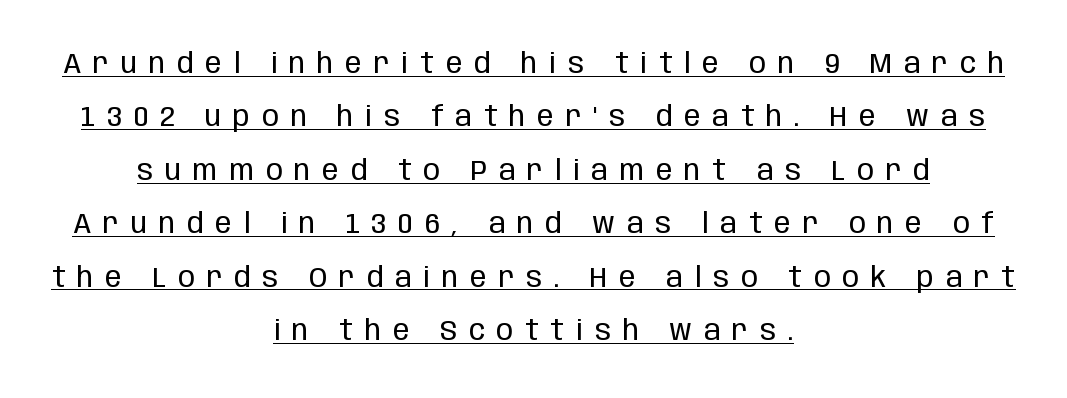
{"serif": "no", "italic": "no", "bold": "no", "weight": "regular", "width": "condensed", "stroke_contrast": "low", "x_height": "large", "monospaced": "no", "underline": "yes", "align": "center", "line_spacing": "loose", "line_spacing_ratio": 1.91, "letter_spacing": "wide", "letter_spacing_em": 0.42, "glyph_px": 28}
